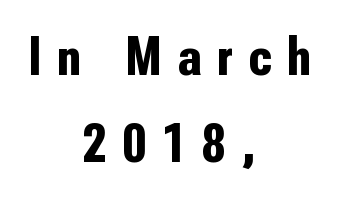
The image shows 55 px bold, condensed sans-serif type, upright; set centered, normal line spacing (1.58x), unusually wide letter spacing (+0.29 em), not underlined; low stroke contrast and a medium x-height.
